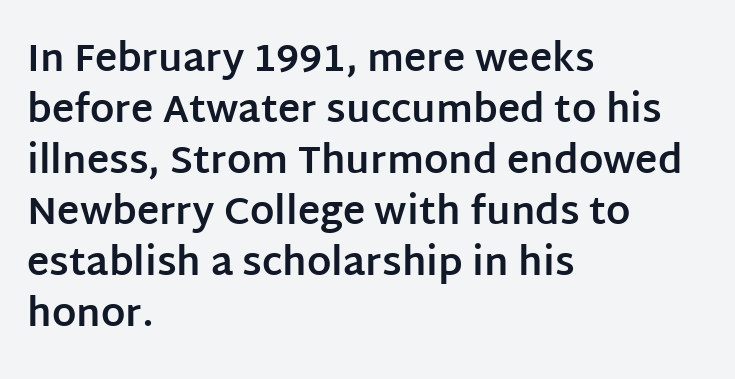
Q: Is the text bold? A: Yes.
Q: Is the text italic (slanted)? A: No, it is upright.
Q: Is the typeface a serif or a sans-serif typeface? A: Sans-serif.
Q: Is the text underlined? A: No.
Q: How is the paragraph aligned? A: Left-aligned.
Q: Is the spacing between letters normal or unusually wide? A: Normal.
Q: Is the spacing between lines tight, normal or loose? A: Normal.
Q: Width (condensed, normal, or wide)? A: Normal.
Q: Stroke contrast? A: Low.
Q: x-height? A: Large.
Q: Monospaced? A: No.
